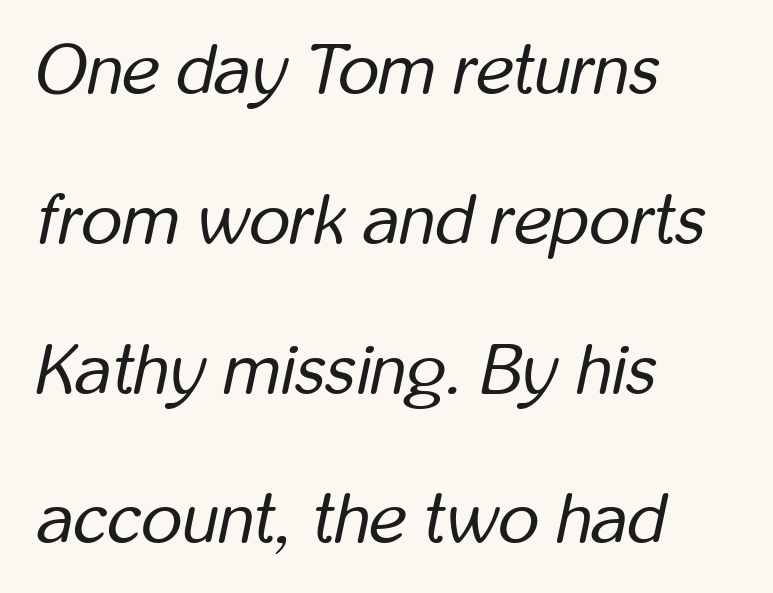
Alignment: flush left. Note the varied advance widths — an 'i' is clearly narrower than an 'm'. Observe the lean: these are italic letterforms. The specimen omits any rule beneath the text block's lines. Bold? No — there's no thickening of the strokes. Students, observe: this is what heavily led, spacious text looks like.
